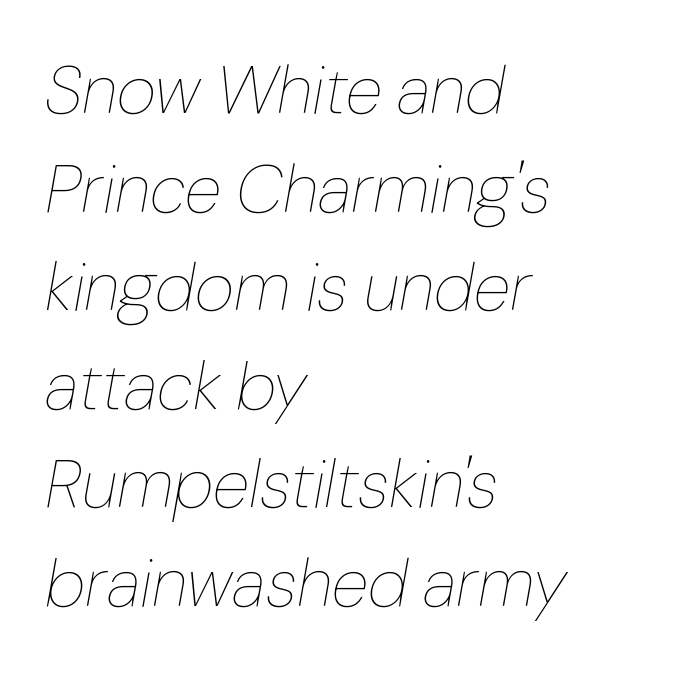
{"italic": "yes", "lean": "right", "slant_degrees": 10, "bold": "no", "weight": "thin", "width": "normal", "stroke_contrast": "low", "x_height": "medium", "monospaced": "no", "underline": "no", "align": "left", "line_spacing": "normal", "line_spacing_ratio": 1.45, "letter_spacing": "normal", "letter_spacing_em": 0.0, "glyph_px": 68}
